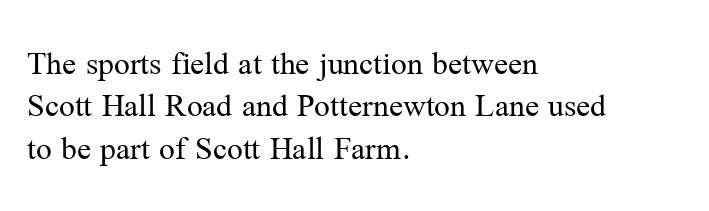
Q: Is the text bold? A: No.
Q: Is the text italic (slanted)? A: No, it is upright.
Q: Is the typeface a serif or a sans-serif typeface? A: Serif.
Q: Is the text underlined? A: No.
Q: How is the paragraph aligned? A: Left-aligned.
Q: Is the spacing between letters normal or unusually wide? A: Normal.
Q: Width (condensed, normal, or wide)? A: Normal.
Q: Stroke contrast? A: Medium.
Q: x-height? A: Medium.
Q: Monospaced? A: No.
